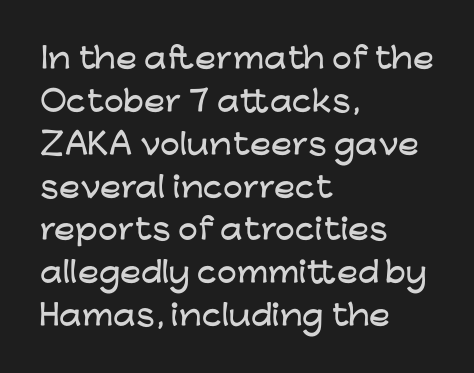
Q: Is the text italic (slanted)? A: No, it is upright.
Q: Is the typeface a serif or a sans-serif typeface? A: Sans-serif.
Q: Is the text underlined? A: No.
Q: How is the paragraph aligned? A: Left-aligned.
Q: Is the spacing between letters normal or unusually wide? A: Normal.
Q: Is the spacing between lines tight, normal or loose? A: Normal.
Q: Width (condensed, normal, or wide)? A: Wide.
Q: Stroke contrast? A: Low.
Q: x-height? A: Medium.
Q: Monospaced? A: No.
